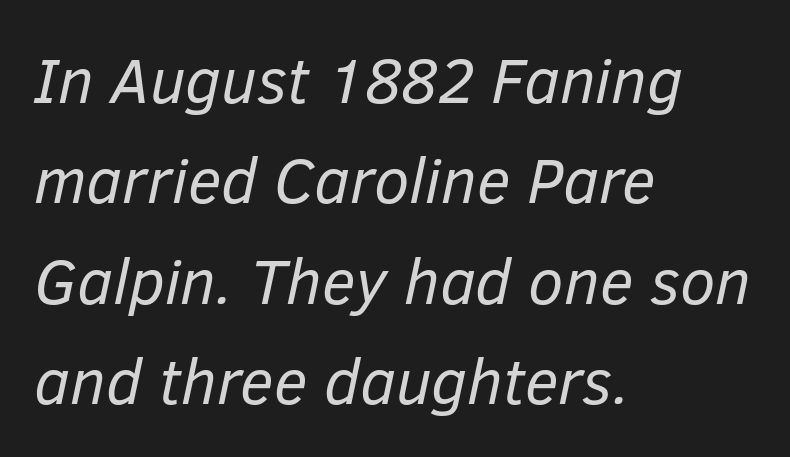
{"italic": "yes", "lean": "right", "slant_degrees": 12, "bold": "no", "weight": "regular", "width": "normal", "stroke_contrast": "low", "x_height": "medium", "monospaced": "no", "underline": "no", "align": "left", "line_spacing": "normal", "line_spacing_ratio": 1.57, "letter_spacing": "normal", "letter_spacing_em": 0.0, "glyph_px": 64}
